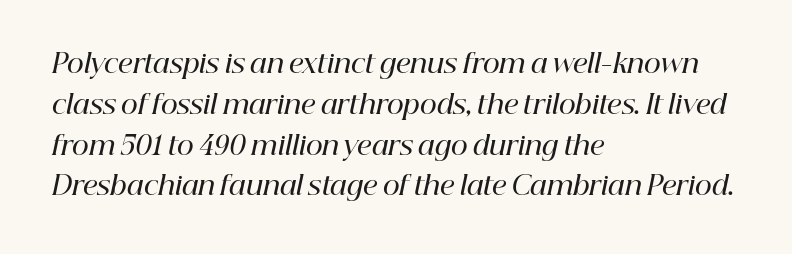
Firm but not heavy-handed strokes: this text is semibold. A typesetter would call this zero additional tracking. A typesetter would call this leading conventional body-copy spacing. The zone under the glyphs is completely vacant. Notice how the stems are inclined rather than vertical — that's the hallmark of italics. The rendering anchors every line to the left-hand side.
